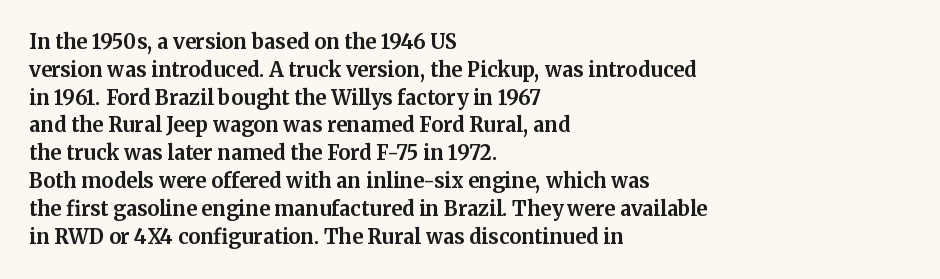
{"italic": "no", "bold": "yes", "underline": "no", "align": "left", "line_spacing": "normal", "line_spacing_ratio": 1.39, "letter_spacing": "normal", "letter_spacing_em": 0.0, "glyph_px": 20}
